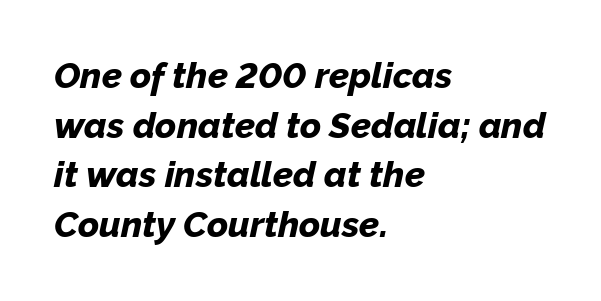
There's an unmistakable incline to the writing here. Inter-character spacing is left at the font's built-in metrics. The words here are not underlined. This is heavy type, rendered in bold. Does the leading feel generous? No, just average.
